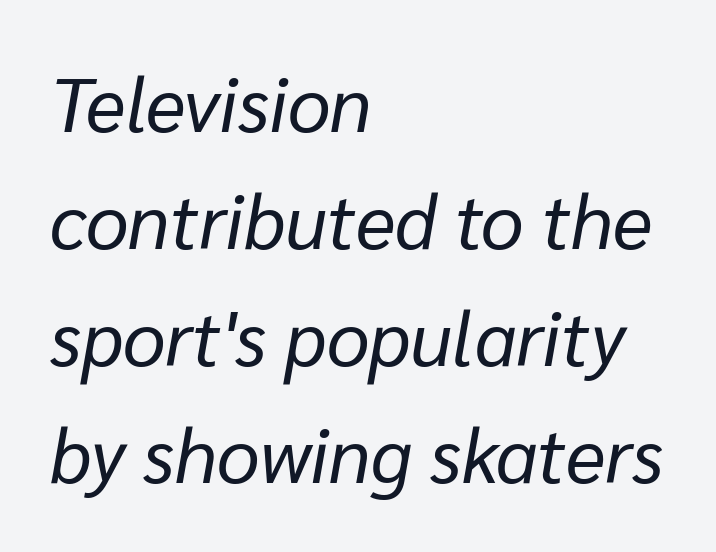
Spacing verdict: proportional, widths tailored to each character. The type is set solid horizontally, with unmodified tracking. No heavy texture on the line: the type isn't bold. The compositor pushed each line to the left boundary. The string is rendered with underlining switched off.
